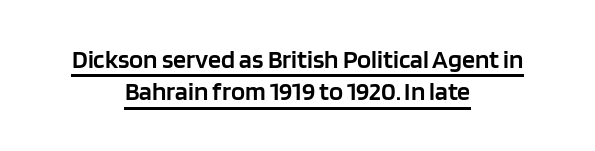
Q: Is the text bold? A: Semi-bold.
Q: Is the text italic (slanted)? A: No, it is upright.
Q: Is the text underlined? A: Yes.
Q: How is the paragraph aligned? A: Centered.
Q: Is the spacing between letters normal or unusually wide? A: Normal.
Q: Is the spacing between lines tight, normal or loose? A: Normal.
